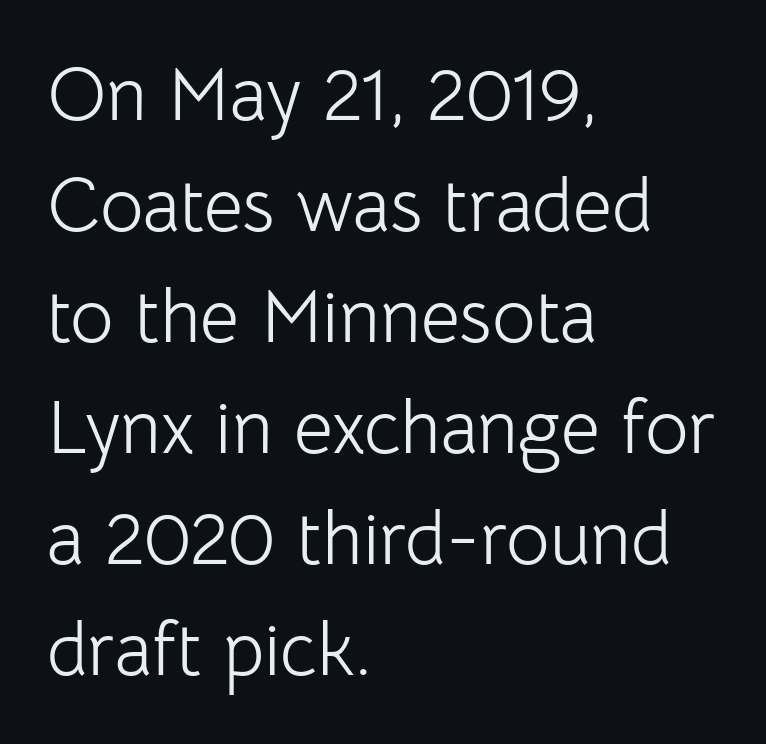
{"serif": "no", "italic": "no", "bold": "no", "weight": "light", "width": "normal", "stroke_contrast": "low", "x_height": "medium", "monospaced": "no", "underline": "no", "align": "left", "line_spacing": "normal", "line_spacing_ratio": 1.48, "letter_spacing": "normal", "letter_spacing_em": 0.0, "glyph_px": 75}
